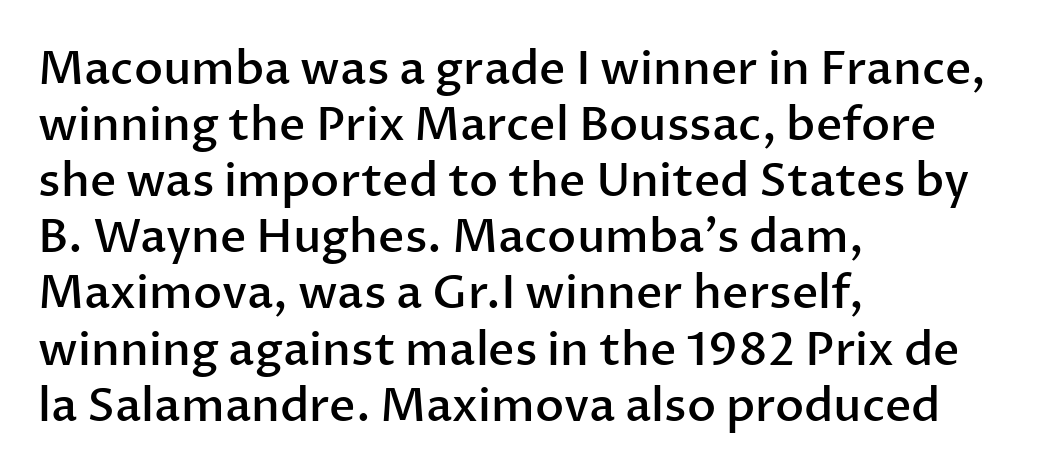
The image shows 46 px semibold sans-serif type, upright; set left-aligned, line spacing 1.22x, normal letter spacing, not underlined; low stroke contrast and a medium x-height.
